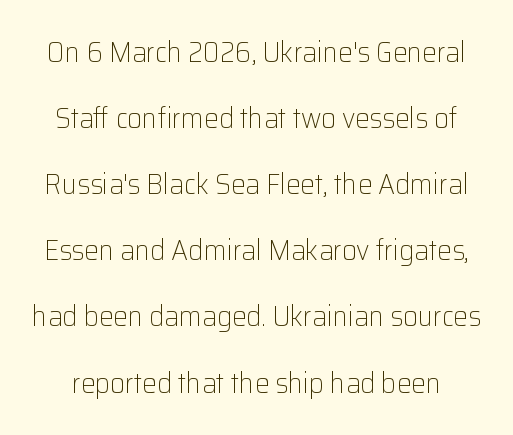
Observe the absence of serifs on each vertical stroke in this sample. A quiet, ordinary-to-light weight characterises the typeface. Quick note: underline off. A typesetter would call this proportional, since set widths differ per character. The type is set solid horizontally, with unmodified tracking. If you measured baseline to baseline, you'd find a long distance.
